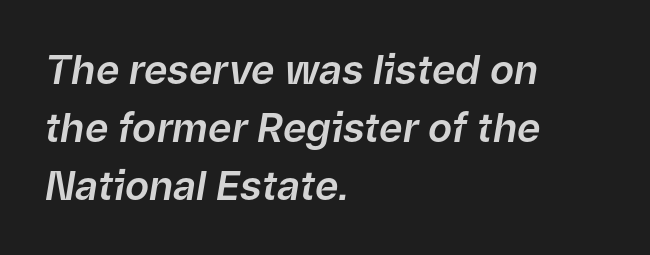
Q: Is the text italic (slanted)? A: Yes, it leans right by about 9 degrees.
Q: Is the text underlined? A: No.
Q: How is the paragraph aligned? A: Left-aligned.
Q: Is the spacing between letters normal or unusually wide? A: Normal.
Q: Is the spacing between lines tight, normal or loose? A: Normal.
Q: Width (condensed, normal, or wide)? A: Normal.
Q: Stroke contrast? A: Low.
Q: x-height? A: Medium.
Q: Monospaced? A: No.
